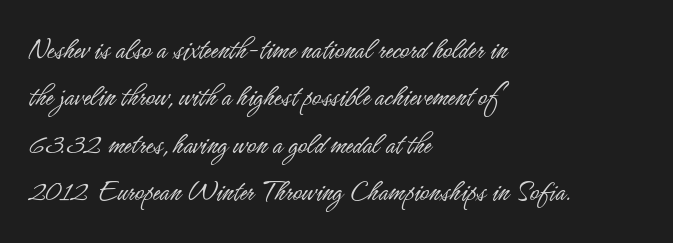
{"serif": "no", "bold": "no", "weight": "light", "width": "condensed", "stroke_contrast": "low", "x_height": "small", "monospaced": "no", "underline": "no", "align": "left", "line_spacing": "normal", "line_spacing_ratio": 1.53, "letter_spacing": "normal", "letter_spacing_em": 0.0, "glyph_px": 31}
